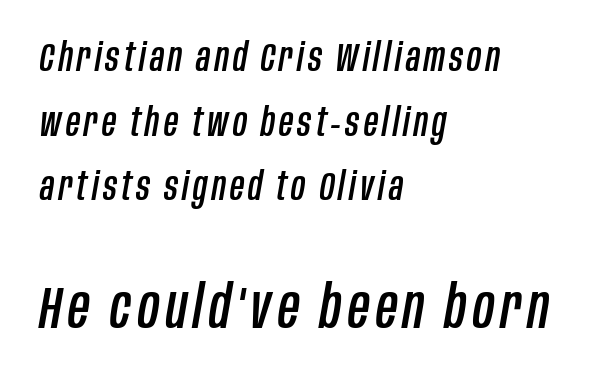
{"italic": "yes", "lean": "right", "slant_degrees": 10, "width": "condensed", "stroke_contrast": "low", "x_height": "large", "monospaced": "no", "underline": "no", "align": "left", "line_spacing": "normal", "line_spacing_ratio": 1.66, "larger_block": "second", "size_ratio": 1.51, "glyph_px": 59}
